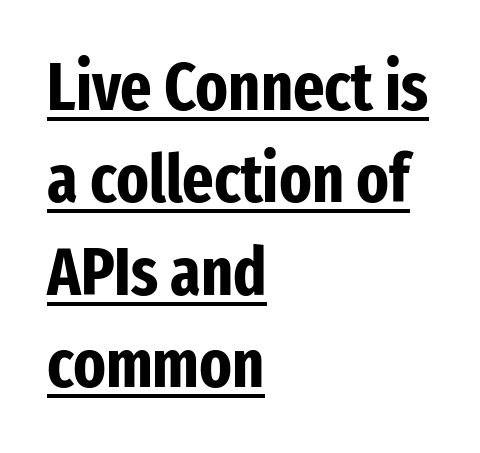
The image shows 67 px bold, condensed sans-serif type, upright; set left-aligned, normal line spacing (1.38x), normal letter spacing, underlined; low stroke contrast and a medium x-height.
